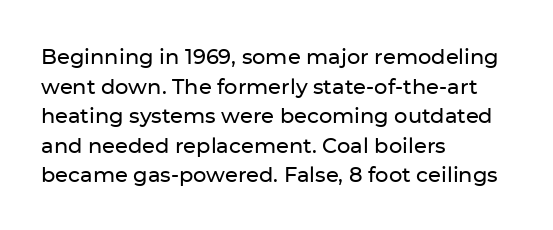
The image shows 21 px text type, upright; set left-aligned, normal line spacing (1.41x), normal letter spacing, not underlined.
